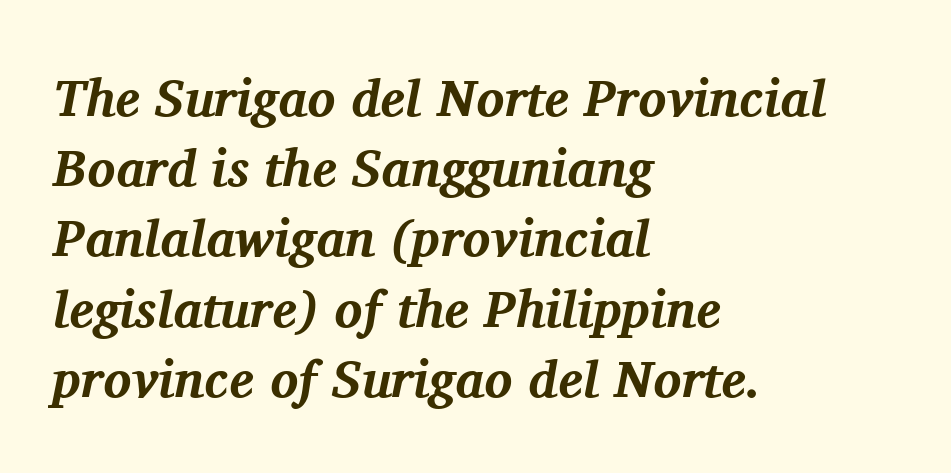
Q: Is the text bold? A: Yes.
Q: Is the text italic (slanted)? A: Yes, it leans right by about 11 degrees.
Q: Is the typeface a serif or a sans-serif typeface? A: Serif.
Q: Is the text underlined? A: No.
Q: How is the paragraph aligned? A: Left-aligned.
Q: Is the spacing between letters normal or unusually wide? A: Normal.
Q: Is the spacing between lines tight, normal or loose? A: Normal.
Q: Width (condensed, normal, or wide)? A: Normal.
Q: Stroke contrast? A: Medium.
Q: x-height? A: Medium.
Q: Monospaced? A: No.
